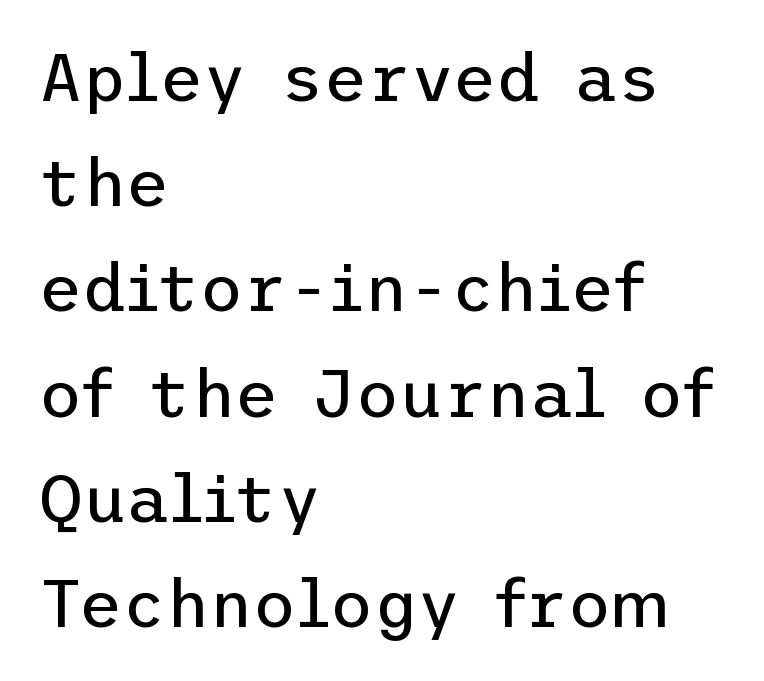
Reading down the block, your eye returns to a fixed left position each line. Only glyphs here, with clear space below each row. This sample uses plain, unmodified letter spacing. What kind of face is this? One without serifs — a sans. The axis of the letterforms is exactly vertical.
